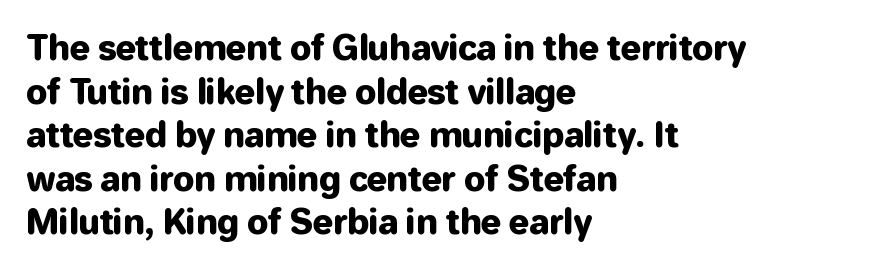
The image shows 34 px sans-serif type, upright; set left-aligned, normal line spacing (1.28x), normal letter spacing, not underlined; low stroke contrast and a medium x-height.
